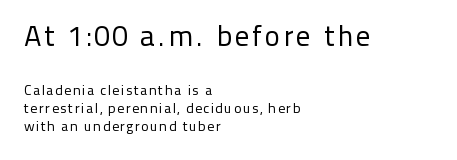
The typesetter chose a ragged-right arrangement here. Here the designer chose a conventional face with non-uniform glyph widths. The space directly below the letters is spotless. No letter is thick-stroked: the sample isn't bold. Reading down the column, the eye jumps a familiar distance to each next line. Bigger letters appear in the top chunk; the bottom chunk is reduced.
